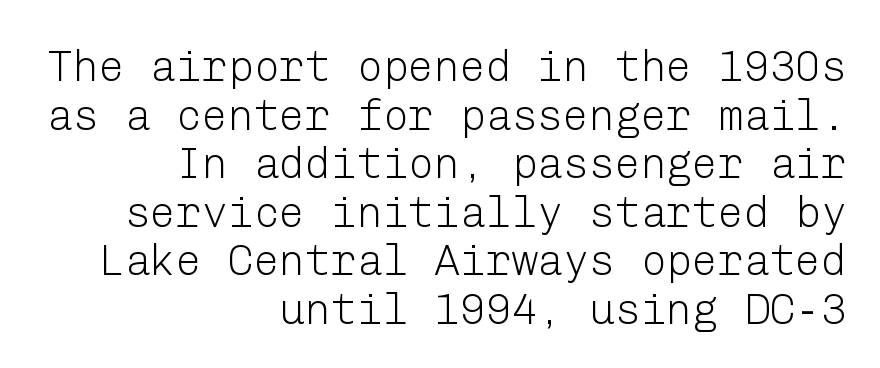
Q: Is the text bold? A: No.
Q: Is the text italic (slanted)? A: No, it is upright.
Q: Is the typeface a serif or a sans-serif typeface? A: Sans-serif.
Q: Is the text underlined? A: No.
Q: How is the paragraph aligned? A: Right-aligned.
Q: Is the spacing between letters normal or unusually wide? A: Normal.
Q: Is the spacing between lines tight, normal or loose? A: Tight.
Q: Width (condensed, normal, or wide)? A: Normal.
Q: Stroke contrast? A: Low.
Q: x-height? A: Medium.
